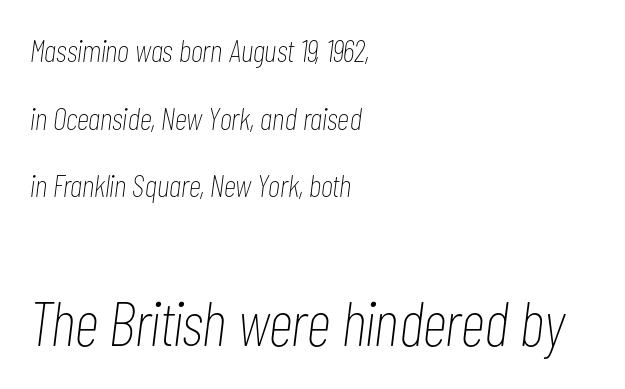
The image shows 63 px thin, condensed type, italic (leaning right); set left-aligned, loose line spacing (2.11x), normal letter spacing, not underlined; the second (bottom) block is 1.97x larger; low stroke contrast and a medium x-height.
